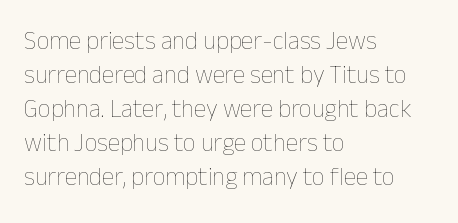
A normal amount of white space separates one row of letters from the next. Honestly, the letter spacing is just normal — you wouldn't notice it. The font's upright variant was chosen for this text. Is this a heavy cut? Hardly; it is regular or lighter. Caption: multi-line text, flush left, ragged right.
